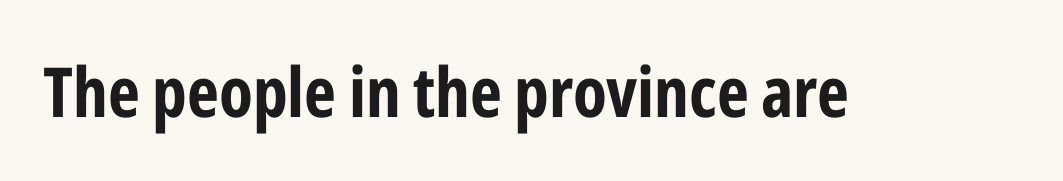
{"serif": "no", "italic": "no", "bold": "yes", "weight": "bold", "width": "condensed", "stroke_contrast": "low", "x_height": "medium", "monospaced": "no", "underline": "no", "letter_spacing": "normal", "letter_spacing_em": 0.0, "glyph_px": 69}
